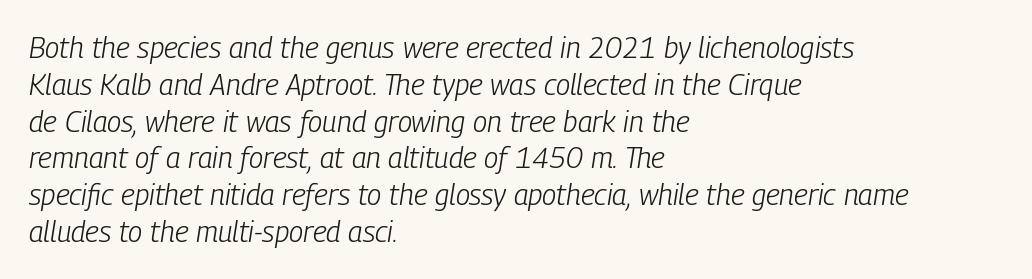
Q: Is the text bold? A: No.
Q: Is the text italic (slanted)? A: Yes, it leans right by about 9 degrees.
Q: Is the text underlined? A: No.
Q: How is the paragraph aligned? A: Left-aligned.
Q: Is the spacing between letters normal or unusually wide? A: Normal.
Q: Is the spacing between lines tight, normal or loose? A: Normal.
Q: Width (condensed, normal, or wide)? A: Condensed.
Q: Stroke contrast? A: Low.
Q: x-height? A: Medium.
Q: Monospaced? A: No.
